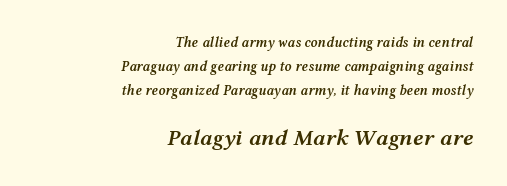
Students, this is semibold: more ink than regular, less than bold. The lines are quadded right. There's an unmistakable incline to the writing here. If you squint, the bottom block still reads clearly — it's the larger of the two. Underlining? Definitely not there.
